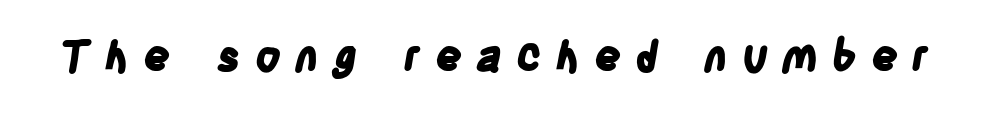
Q: Is the text bold? A: Yes.
Q: Is the typeface a serif or a sans-serif typeface? A: Sans-serif.
Q: Is the text underlined? A: No.
Q: Is the spacing between letters normal or unusually wide? A: Unusually wide.
Q: Width (condensed, normal, or wide)? A: Condensed.
Q: Stroke contrast? A: Low.
Q: x-height? A: Large.
Q: Monospaced? A: No.
